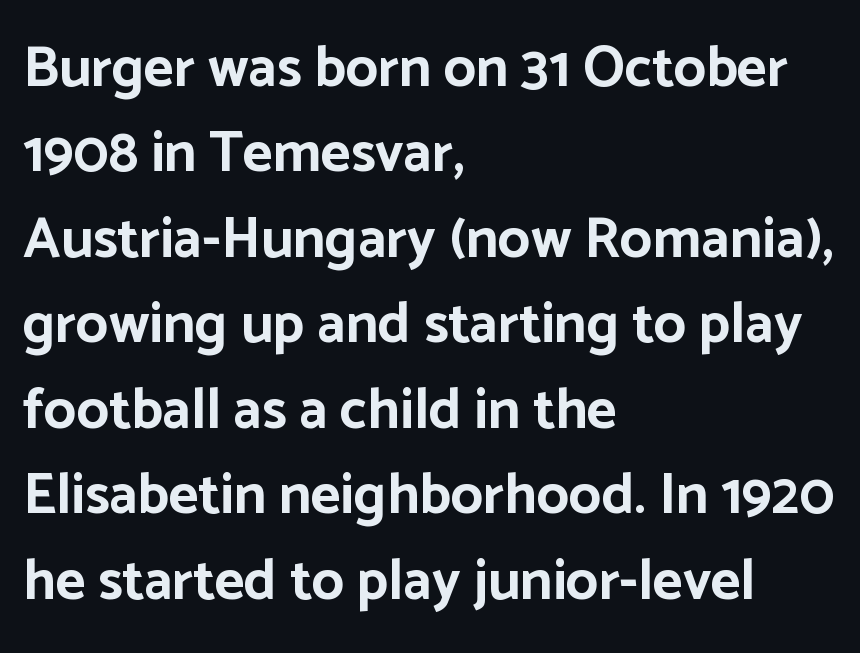
The image shows 57 px bold sans-serif type, upright; set left-aligned, normal line spacing (1.5x), normal letter spacing, not underlined; low stroke contrast and a medium x-height.
